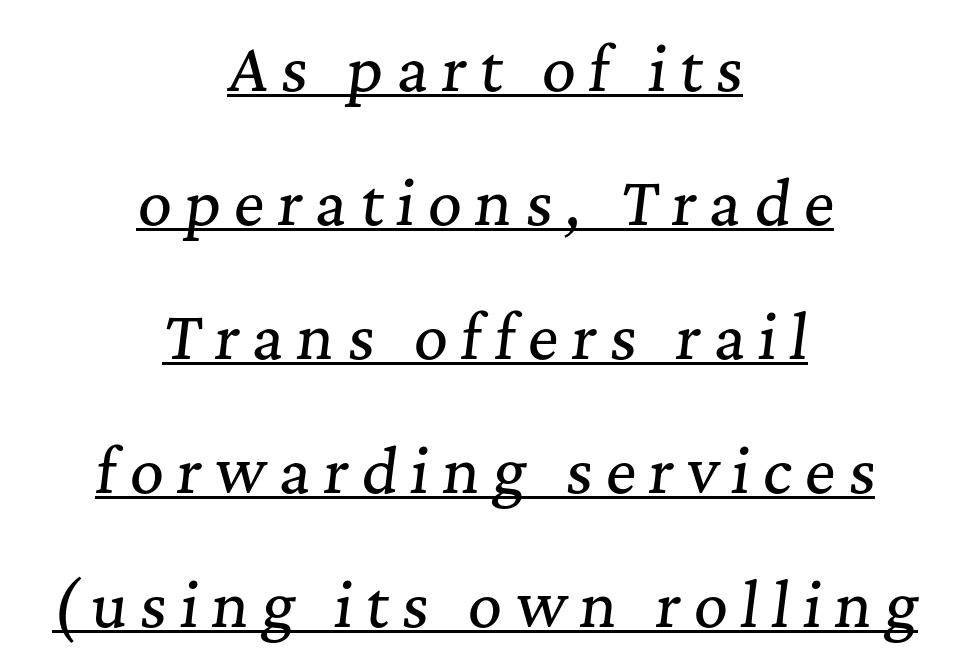
Q: Is the text italic (slanted)? A: Yes, it leans right by about 7 degrees.
Q: Is the typeface a serif or a sans-serif typeface? A: Serif.
Q: Is the text underlined? A: Yes.
Q: How is the paragraph aligned? A: Centered.
Q: Is the spacing between letters normal or unusually wide? A: Unusually wide.
Q: Is the spacing between lines tight, normal or loose? A: Loose.
Q: Width (condensed, normal, or wide)? A: Normal.
Q: Stroke contrast? A: Medium.
Q: x-height? A: Medium.
Q: Monospaced? A: No.
